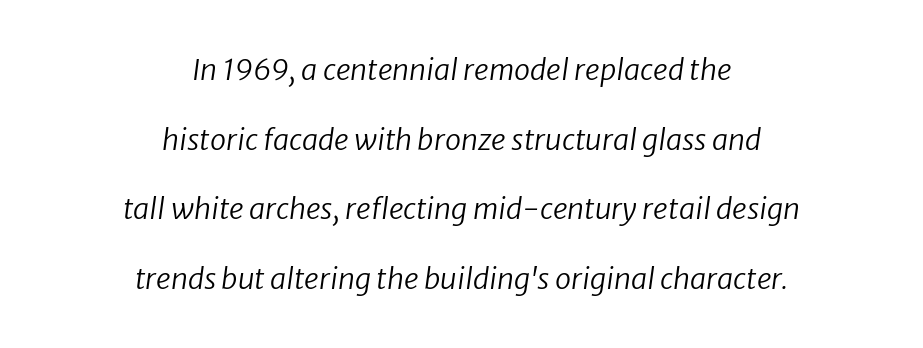
Q: Is the text bold? A: No.
Q: Is the typeface a serif or a sans-serif typeface? A: Sans-serif.
Q: Is the text underlined? A: No.
Q: How is the paragraph aligned? A: Centered.
Q: Is the spacing between letters normal or unusually wide? A: Normal.
Q: Is the spacing between lines tight, normal or loose? A: Loose.
Q: Width (condensed, normal, or wide)? A: Normal.
Q: Stroke contrast? A: Low.
Q: x-height? A: Medium.
Q: Monospaced? A: No.
